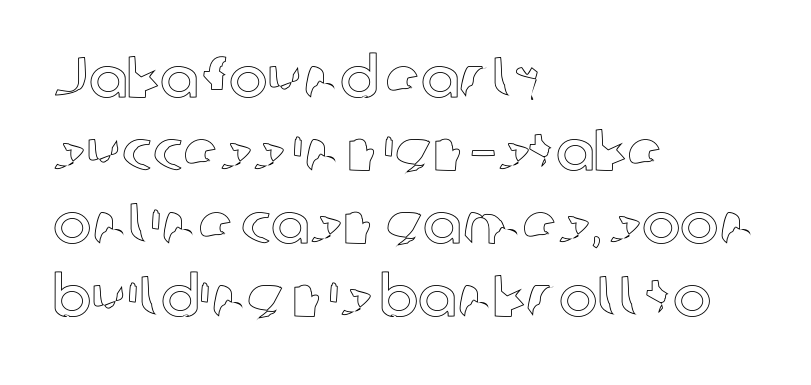
{"italic": "no", "width": "normal", "x_height": "medium", "monospaced": "no", "underline": "no", "align": "left", "line_spacing": "normal", "line_spacing_ratio": 1.26, "letter_spacing": "normal", "letter_spacing_em": 0.0, "glyph_px": 58}
